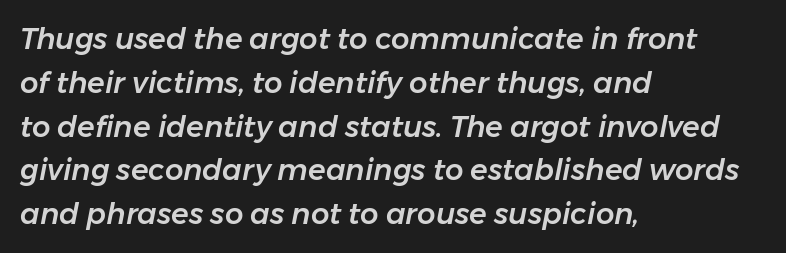
{"italic": "yes", "lean": "right", "slant_degrees": 11, "width": "normal", "stroke_contrast": "low", "x_height": "medium", "monospaced": "no", "underline": "no", "align": "left", "line_spacing": "normal", "line_spacing_ratio": 1.51, "letter_spacing": "normal", "letter_spacing_em": 0.0, "glyph_px": 29}
